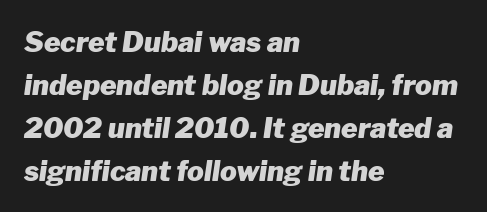
{"italic": "yes", "lean": "right", "slant_degrees": 8, "bold": "yes", "weight": "heavy", "width": "normal", "stroke_contrast": "low", "x_height": "medium", "monospaced": "no", "underline": "no", "align": "left", "line_spacing": "normal", "line_spacing_ratio": 1.53, "letter_spacing": "normal", "letter_spacing_em": 0.0, "glyph_px": 28}
